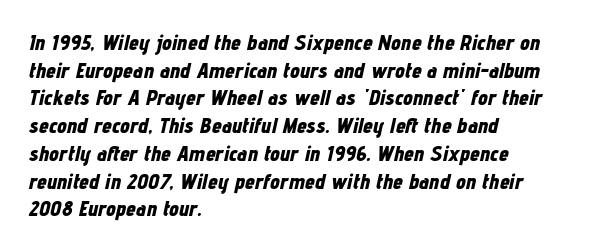
Vertical spacing — default. The passage is arranged the way most books set body copy — flush left. The strip under each line holds only bare page. Characters follow at the spacing the type designer built in. Students, this is bold: see how much ink each stroke carries.
